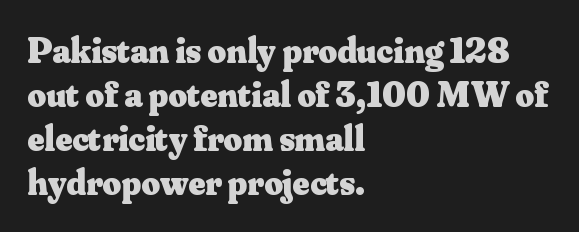
The rendering uses natural spacing where letterforms have individual widths. This sample uses a serif face. The letterforms sit shoulder to shoulder at normal distance. Typographic density is high because the face is bold. One-word summary of the alignment: left. The letters stand straight up with perfectly vertical stems.
